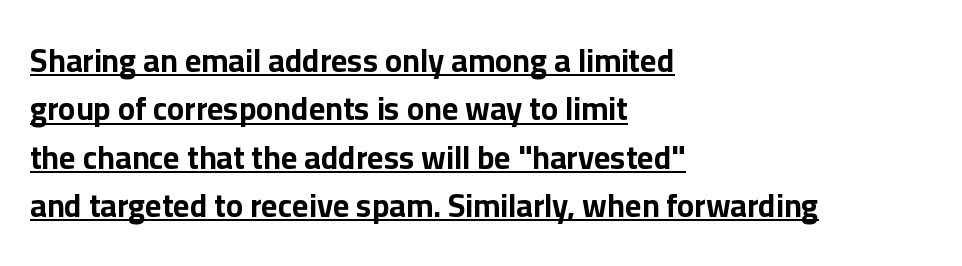
Quick note: interline space is typical. The passage shown has conventional tracking throughout. Visually the block forms a straight wall on the left and a jagged coastline on the right. The characters look thick and weighty, a clear bold. Underlined type.
